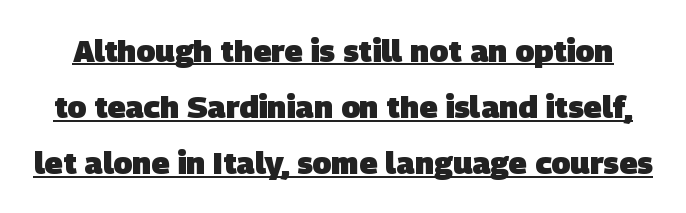
In terms of letterform style, serifs are entirely absent. Caption: bold face, heavy strokes. A baseline rule has been typeset under these characters. Does extra space separate the letters? No, they use regular spacing. Note the varied advance widths — an 'i' is clearly narrower than an 'm'.
